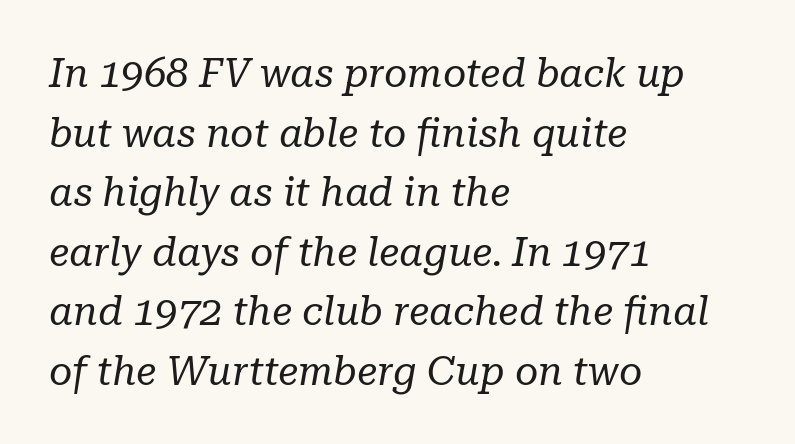
The image shows 40 px regular-weight serif type, italic (leaning right); set left-aligned, normal line spacing (1.49x), normal letter spacing, not underlined; low stroke contrast and a medium x-height.
